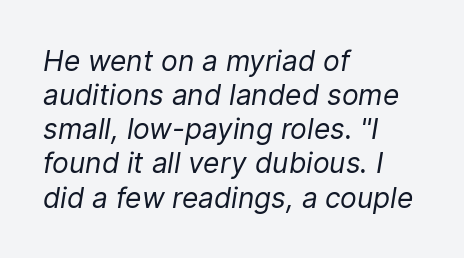
Q: Is the text bold? A: No.
Q: Is the text italic (slanted)? A: Yes, it leans right by about 9 degrees.
Q: Is the text underlined? A: No.
Q: How is the paragraph aligned? A: Left-aligned.
Q: Is the spacing between letters normal or unusually wide? A: Normal.
Q: Width (condensed, normal, or wide)? A: Normal.
Q: Stroke contrast? A: Low.
Q: x-height? A: Medium.
Q: Monospaced? A: No.
